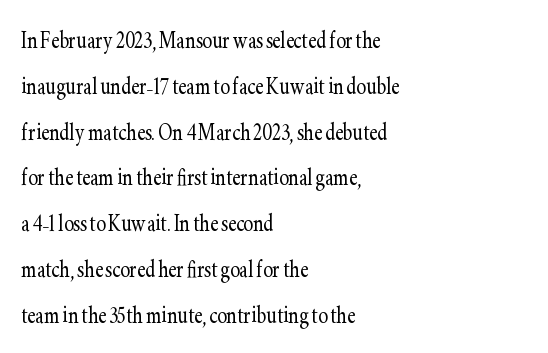
{"serif": "yes", "italic": "no", "bold": "no", "weight": "light", "width": "condensed", "stroke_contrast": "low", "x_height": "small", "monospaced": "no", "underline": "no", "align": "left", "line_spacing": "normal", "line_spacing_ratio": 1.58, "letter_spacing": "normal", "letter_spacing_em": 0.0, "glyph_px": 29}
